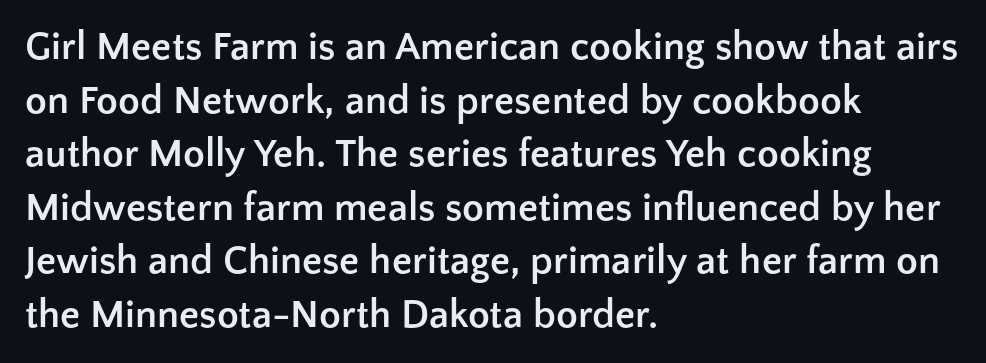
{"serif": "no", "italic": "no", "bold": "yes", "weight": "semibold", "width": "normal", "stroke_contrast": "low", "x_height": "medium", "monospaced": "no", "underline": "no", "align": "left", "line_spacing": "normal", "line_spacing_ratio": 1.34, "letter_spacing": "normal", "letter_spacing_em": 0.0, "glyph_px": 40}
